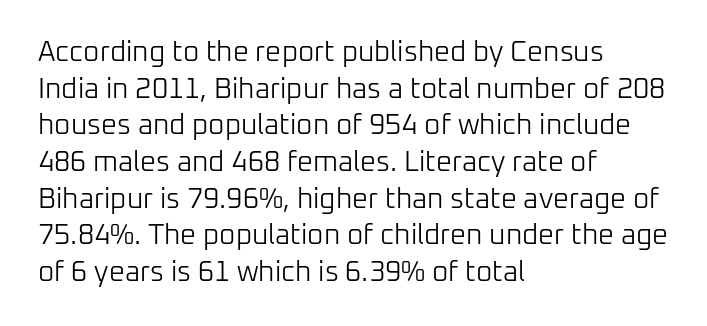
Q: Is the text bold? A: No.
Q: Is the text italic (slanted)? A: No, it is upright.
Q: Is the typeface a serif or a sans-serif typeface? A: Sans-serif.
Q: Is the text underlined? A: No.
Q: How is the paragraph aligned? A: Left-aligned.
Q: Is the spacing between letters normal or unusually wide? A: Normal.
Q: Is the spacing between lines tight, normal or loose? A: Normal.
Q: Width (condensed, normal, or wide)? A: Normal.
Q: Stroke contrast? A: Low.
Q: x-height? A: Medium.
Q: Monospaced? A: No.
